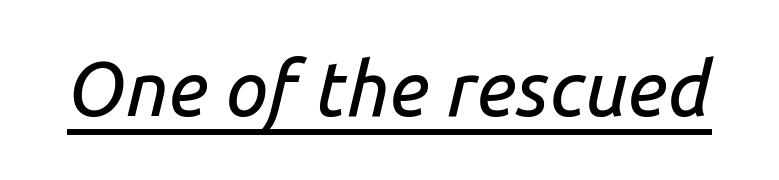
This sample carries an underscore along the baseline area. These lines were composed using italics. This sample has the flowing, uneven cadence of proportional lettering. Each word holds together tightly as a unit, with standard inter-letter gaps.
